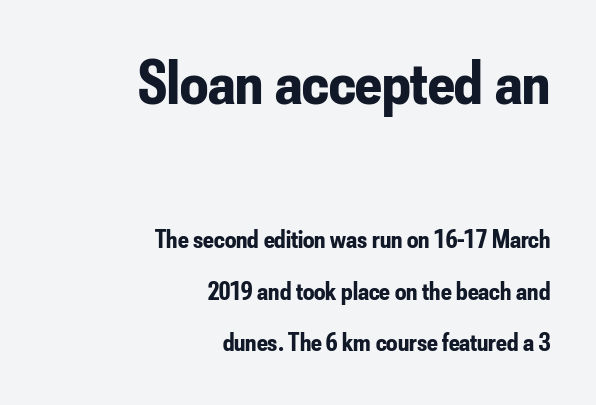
{"serif": "no", "italic": "no", "bold": "yes", "weight": "bold", "width": "condensed", "stroke_contrast": "low", "x_height": "small", "monospaced": "no", "underline": "no", "align": "right", "line_spacing": "loose", "line_spacing_ratio": 2.07, "letter_spacing": "normal", "letter_spacing_em": 0.0, "larger_block": "first", "size_ratio": 2.48, "glyph_px": 62}
